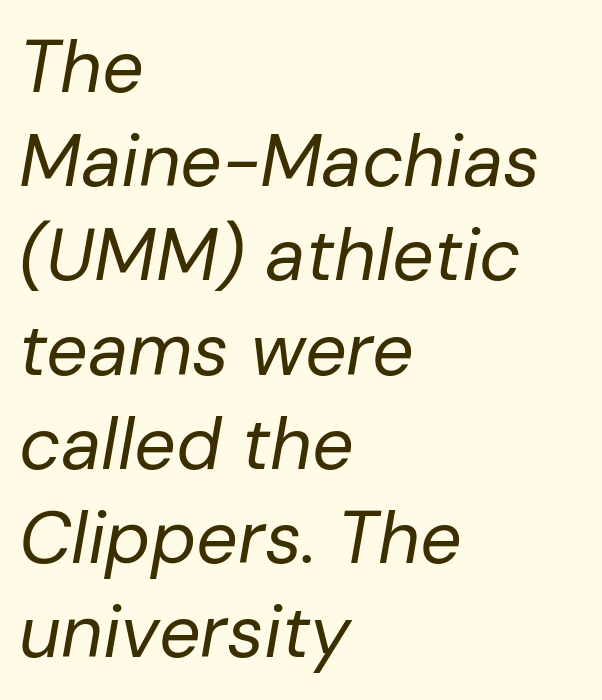
These lines are set flush left with a ragged right edge. The letters sit at their default tracking, neither squeezed nor spread. Stems and bowls with no extra thickness — not bold. One glance says typical: line gaps are just what's usual. These lines are rendered in a variable-pitch font. Only glyphs here, with clear space below each row.
